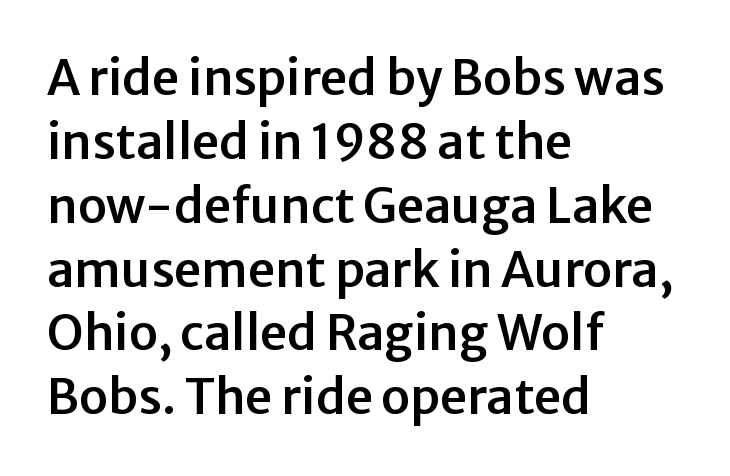
{"serif": "no", "italic": "no", "width": "normal", "stroke_contrast": "low", "x_height": "medium", "monospaced": "no", "underline": "no", "align": "left", "line_spacing": "normal", "line_spacing_ratio": 1.33, "letter_spacing": "normal", "letter_spacing_em": 0.0, "glyph_px": 48}
